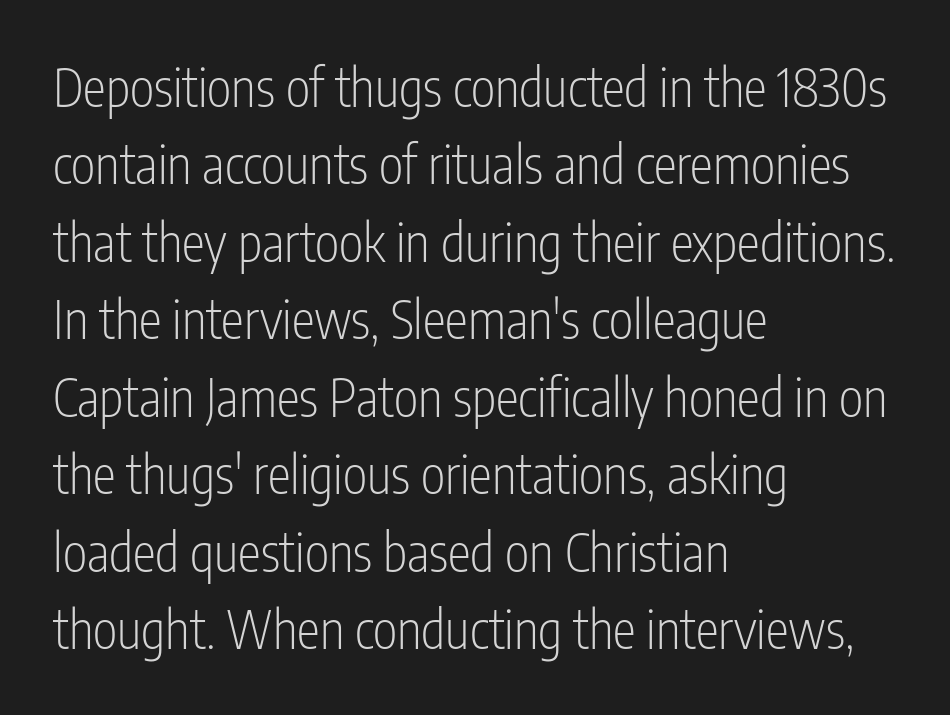
Look at the tracking — it's just the regular setting, nothing added. Alignment: flush left. Leading: standard. Is this a fixed-width face? No — the glyphs have proportional, varying widths. Notice how the stems are strictly vertical — no italics here.
